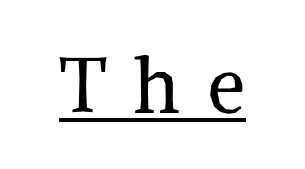
The image shows 77 px regular-weight serif type, upright; set unusually wide letter spacing (+0.35 em), underlined; medium stroke contrast and a medium x-height.
